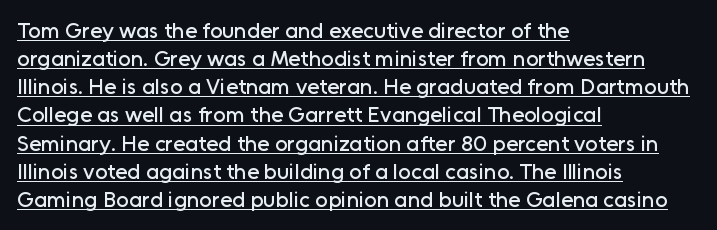
Q: Is the text italic (slanted)? A: No, it is upright.
Q: Is the text underlined? A: Yes.
Q: How is the paragraph aligned? A: Left-aligned.
Q: Is the spacing between letters normal or unusually wide? A: Normal.
Q: Is the spacing between lines tight, normal or loose? A: Normal.
